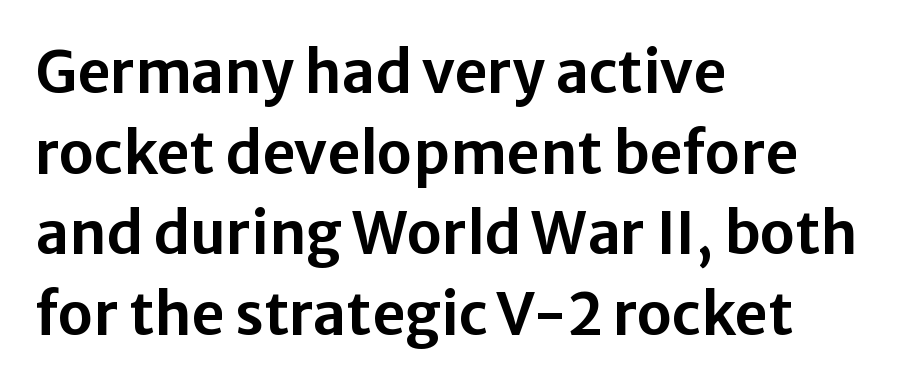
The image shows 58 px sans-serif type, upright; set left-aligned, normal line spacing (1.39x), normal letter spacing, not underlined; low stroke contrast and a medium x-height.
